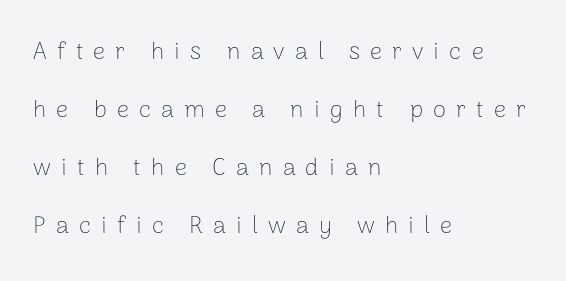
Students, observe: this is what heavily led, spacious text looks like. Letters have the restrained weight of plain body copy at most. There is plenty of visible air inserted between adjacent glyphs. Horizontal alignment here is leftward, the default for most running prose.
